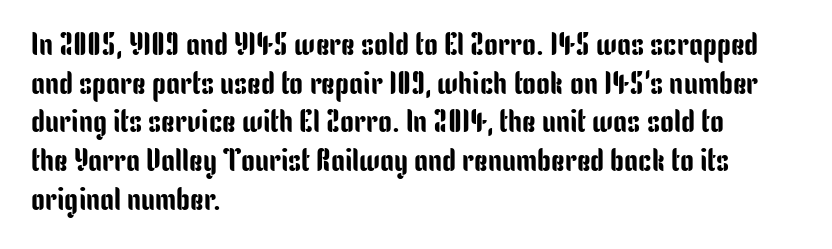
The font family rendered here belongs to the sans-serif group. Do the characters align in a grid? No, the font is proportional. Honestly, there is no underline to notice here at all. Normally led — the rows are evenly, conventionally spaced.
